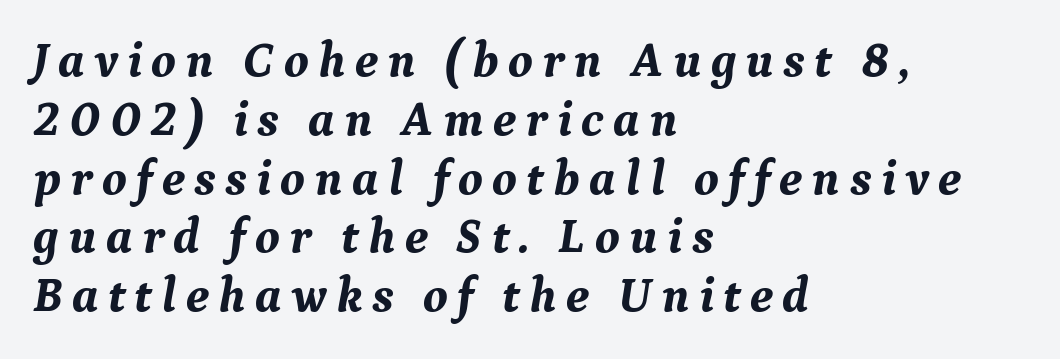
{"serif": "yes", "italic": "yes", "lean": "right", "slant_degrees": 9, "bold": "yes", "weight": "bold", "width": "normal", "stroke_contrast": "medium", "x_height": "medium", "monospaced": "no", "underline": "no", "align": "left", "line_spacing_ratio": 1.2, "glyph_px": 49}
